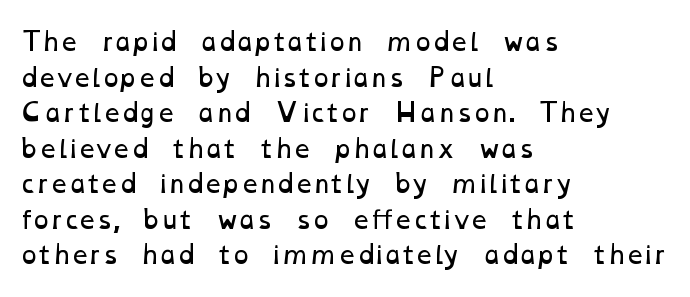
Q: Is the text bold? A: No.
Q: Is the text underlined? A: No.
Q: How is the paragraph aligned? A: Left-aligned.
Q: Is the spacing between letters normal or unusually wide? A: Normal.
Q: Is the spacing between lines tight, normal or loose? A: Normal.
